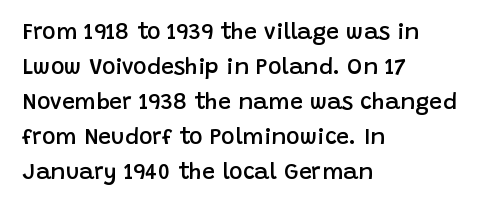
Teacher's note: observe the even left margin — that is flush-left alignment. The letters stand upright; this is a roman face. The string is rendered with underlining switched off. A somewhat darkened texture: the type is semibold rather than bold.
